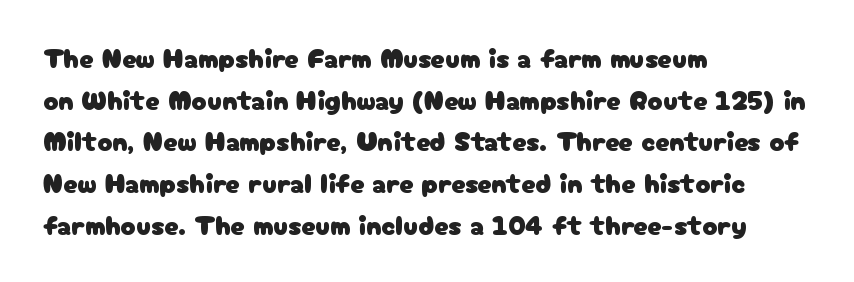
{"serif": "no", "italic": "no", "width": "normal", "stroke_contrast": "low", "x_height": "medium", "monospaced": "no", "underline": "no", "align": "left", "line_spacing": "normal", "line_spacing_ratio": 1.49, "letter_spacing": "normal", "letter_spacing_em": 0.0, "glyph_px": 28}
